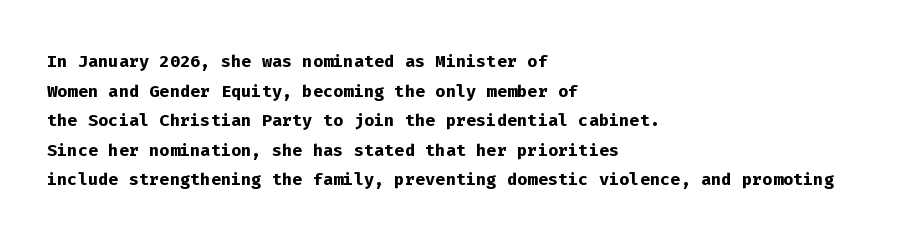
Q: Is the text bold? A: Yes.
Q: Is the text italic (slanted)? A: No, it is upright.
Q: Is the text underlined? A: No.
Q: How is the paragraph aligned? A: Left-aligned.
Q: Is the spacing between letters normal or unusually wide? A: Normal.
